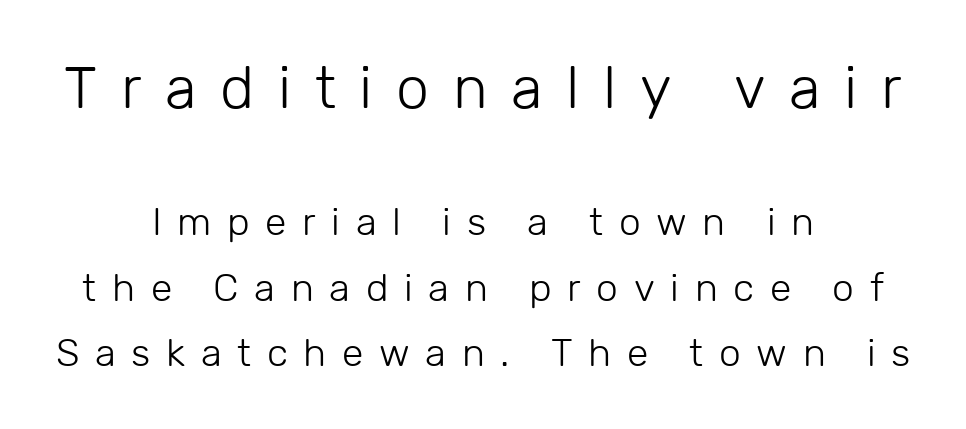
The image shows 59 px light sans-serif type, upright; set centered, normal line spacing (1.68x), unusually wide letter spacing (+0.4 em), not underlined; the first (top) block is 1.51x larger; low stroke contrast and a medium x-height.
